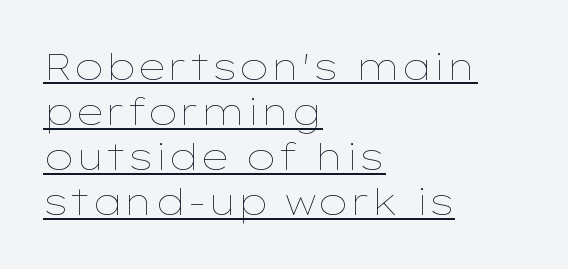
The letters sit at their default tracking, neither squeezed nor spread. Horizontal alignment here is leftward, the default for most running prose. Weight: in the light-to-regular range. You could not count columns in this text — the font is proportionally spaced. Underlined type. Style check: upright.
